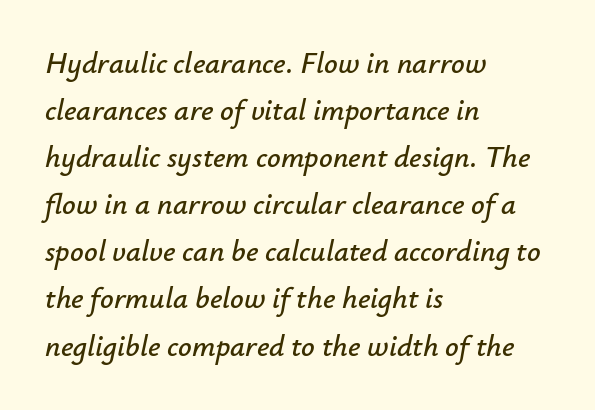
Reading down the column, the eye jumps a familiar distance to each next line. You can tell it's italic because the verticals aren't actually vertical. The gap between lines stays unmarked. No extra tracking has been applied to these lines. This sample is left-justified, so line endings fall wherever the words run out. This sample has the flowing, uneven cadence of proportional lettering.
